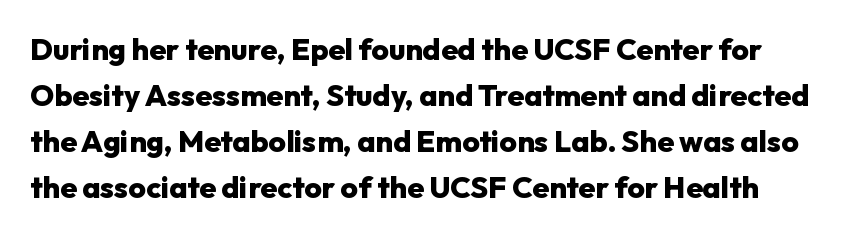
{"serif": "no", "italic": "no", "bold": "yes", "weight": "heavy", "width": "normal", "stroke_contrast": "low", "x_height": "medium", "monospaced": "no", "underline": "no", "line_spacing": "normal", "line_spacing_ratio": 1.53, "letter_spacing": "normal", "letter_spacing_em": 0.0, "glyph_px": 30}
